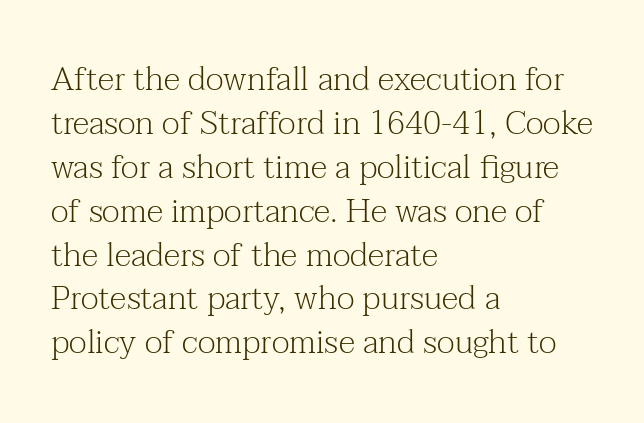
{"serif": "yes", "italic": "no", "bold": "no", "weight": "light", "width": "normal", "stroke_contrast": "medium", "x_height": "medium", "monospaced": "no", "underline": "no", "align": "left", "line_spacing": "normal", "line_spacing_ratio": 1.33, "letter_spacing": "normal", "letter_spacing_em": 0.0, "glyph_px": 33}
